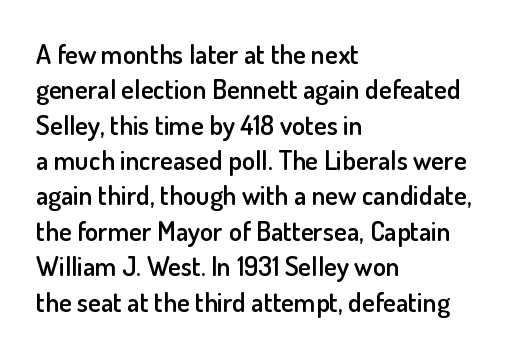
Q: Is the text bold? A: Semi-bold.
Q: Is the text italic (slanted)? A: No, it is upright.
Q: Is the text underlined? A: No.
Q: How is the paragraph aligned? A: Left-aligned.
Q: Is the spacing between letters normal or unusually wide? A: Normal.
Q: Is the spacing between lines tight, normal or loose? A: Normal.
